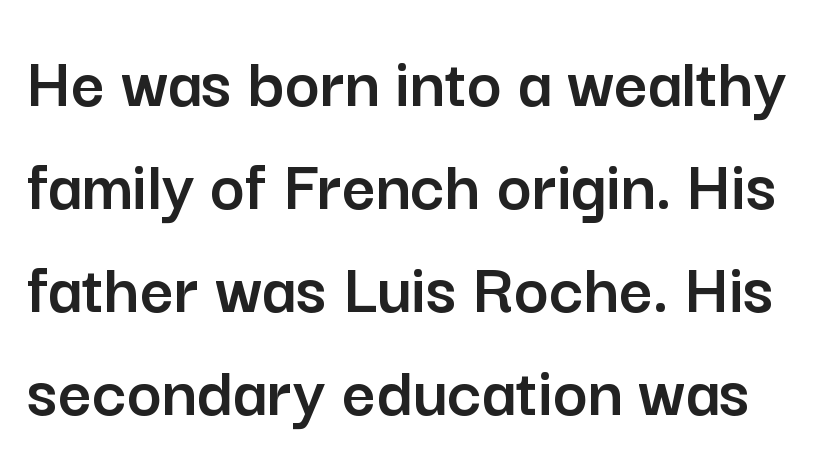
{"serif": "no", "italic": "no", "width": "normal", "stroke_contrast": "low", "x_height": "medium", "monospaced": "no", "underline": "no", "line_spacing": "normal", "line_spacing_ratio": 1.39, "letter_spacing": "normal", "letter_spacing_em": 0.0, "glyph_px": 74}
